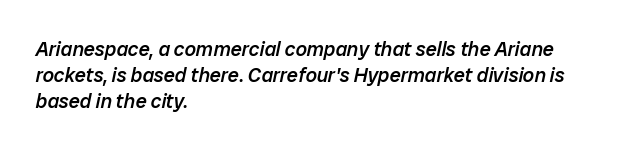
Q: Is the text bold? A: Semi-bold.
Q: Is the text italic (slanted)? A: Yes, it leans right by about 12 degrees.
Q: Is the text underlined? A: No.
Q: How is the paragraph aligned? A: Left-aligned.
Q: Is the spacing between letters normal or unusually wide? A: Normal.
Q: Is the spacing between lines tight, normal or loose? A: Normal.
